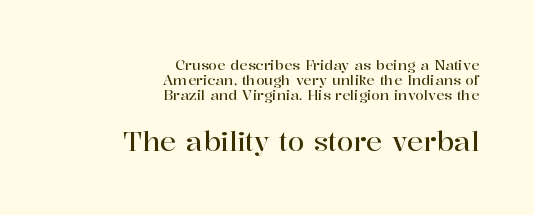
The image shows 27 px text type, upright; set right-aligned, tight line spacing (1.08x), normal letter spacing, not underlined; the second (bottom) block is 1.93x larger.
